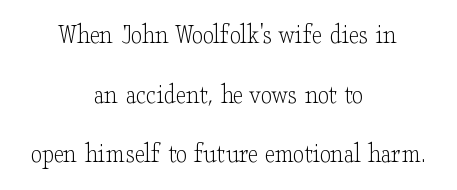
{"serif": "yes", "italic": "no", "bold": "no", "weight": "light", "width": "wide", "stroke_contrast": "low", "x_height": "small", "monospaced": "no", "underline": "no", "align": "center", "line_spacing": "loose", "line_spacing_ratio": 2.13, "letter_spacing": "normal", "letter_spacing_em": 0.0, "glyph_px": 28}
